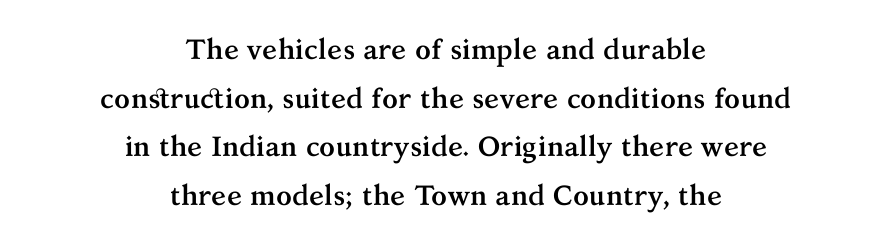
In terms of letterspacing, this is plain default setting. This is serif lettering, the kind often seen in printed books. You could not count columns in this text — the font is proportionally spaced. The compositor balanced each line on the midline. Pretty heavy lettering here — definitely bold. Plain, unruled lines of type.
